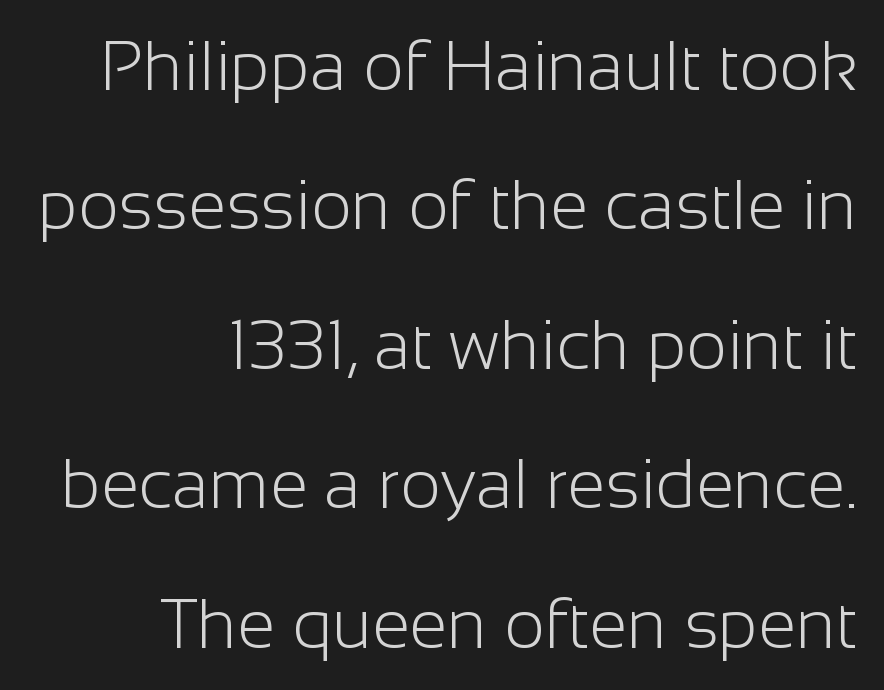
{"serif": "no", "italic": "no", "bold": "no", "weight": "light", "width": "normal", "stroke_contrast": "low", "x_height": "medium", "monospaced": "no", "underline": "no", "align": "right", "line_spacing": "loose", "line_spacing_ratio": 2.02, "letter_spacing": "normal", "letter_spacing_em": 0.0, "glyph_px": 69}
